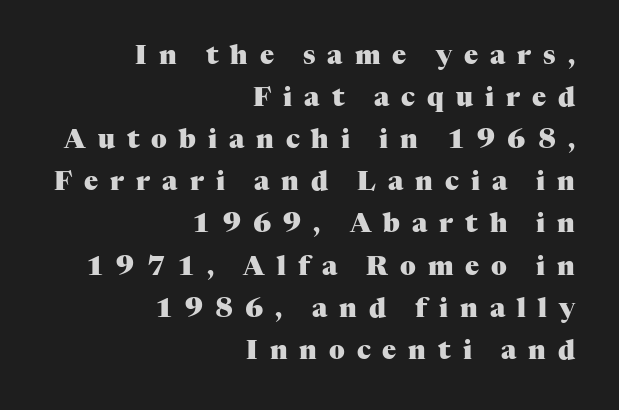
{"italic": "no", "bold": "yes", "underline": "no", "align": "right", "line_spacing": "normal", "line_spacing_ratio": 1.62, "letter_spacing": "wide", "letter_spacing_em": 0.46, "glyph_px": 26}
